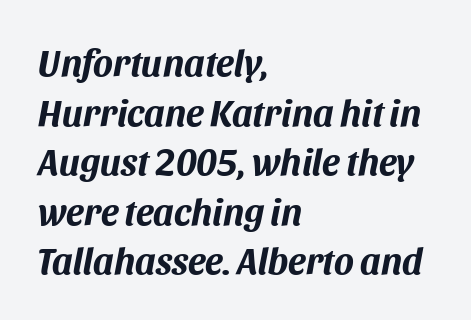
The image shows 37 px bold type, italic (leaning right); set left-aligned, normal line spacing (1.34x), normal letter spacing, not underlined; medium stroke contrast and a large x-height.
